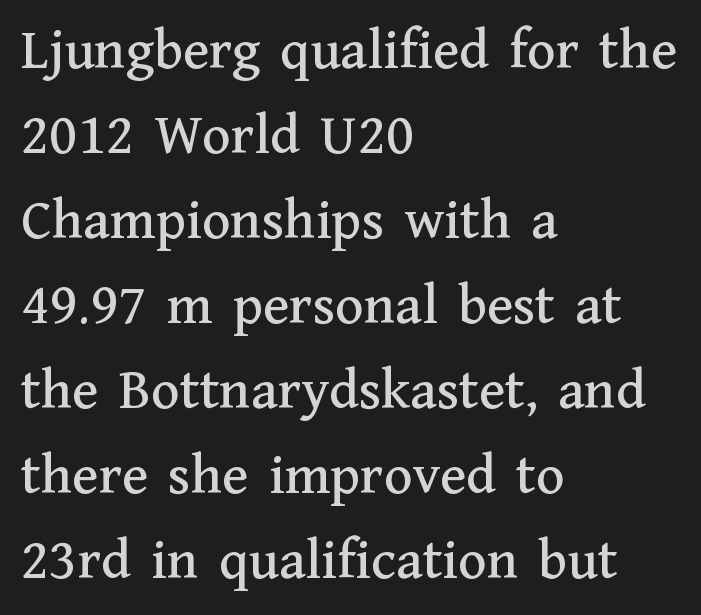
{"serif": "yes", "italic": "no", "width": "normal", "stroke_contrast": "medium", "x_height": "medium", "monospaced": "no", "underline": "no", "align": "left", "line_spacing": "normal", "line_spacing_ratio": 1.44, "letter_spacing": "normal", "letter_spacing_em": 0.0, "glyph_px": 59}
